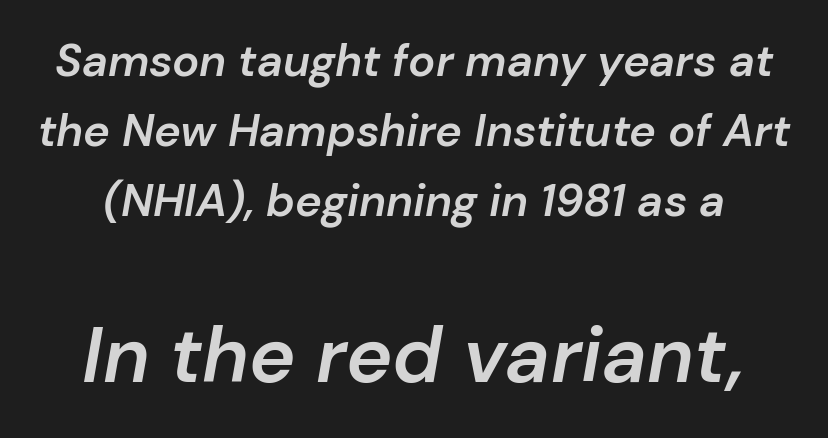
{"italic": "yes", "lean": "right", "slant_degrees": 10, "bold": "semi", "weight": "semibold", "width": "normal", "stroke_contrast": "low", "x_height": "medium", "monospaced": "no", "underline": "no", "line_spacing": "normal", "line_spacing_ratio": 1.56, "letter_spacing": "normal", "letter_spacing_em": 0.0, "larger_block": "second", "size_ratio": 1.73, "glyph_px": 78}
